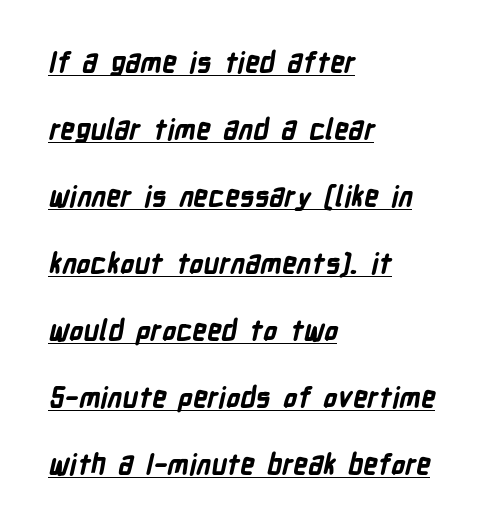
The image shows 28 px bold, condensed sans-serif type; set left-aligned, loose line spacing (2.39x), normal letter spacing, underlined; low stroke contrast and a medium x-height.
